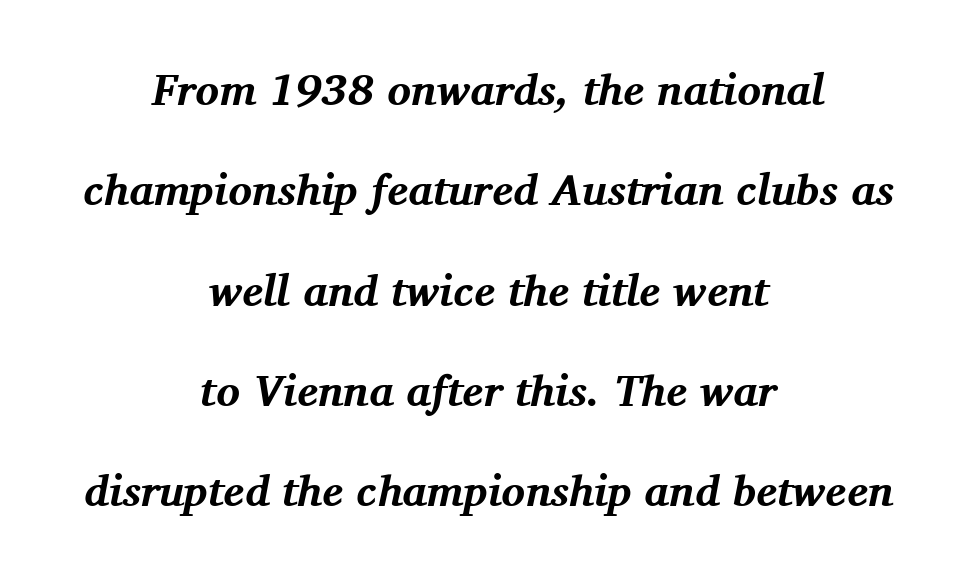
The image shows 44 px bold serif type, italic (leaning right); set centered, loose line spacing (2.28x), normal letter spacing, not underlined; medium stroke contrast and a medium x-height.
